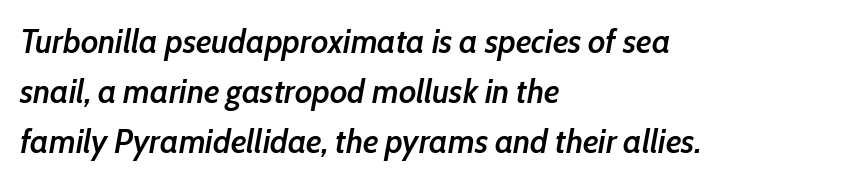
The image shows 34 px semibold, condensed type, italic (leaning right); set left-aligned, normal line spacing (1.47x), normal letter spacing, not underlined; low stroke contrast and a medium x-height.
